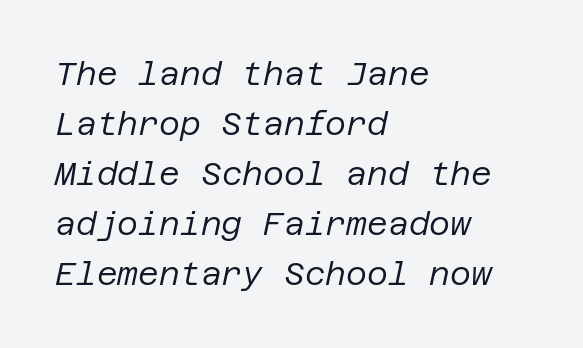
Left-aligned paragraph, ragged on the right. Line spacing here is normal. The specimen omits any rule beneath the text block's lines. Looking at the ascenders, they clearly lean.
